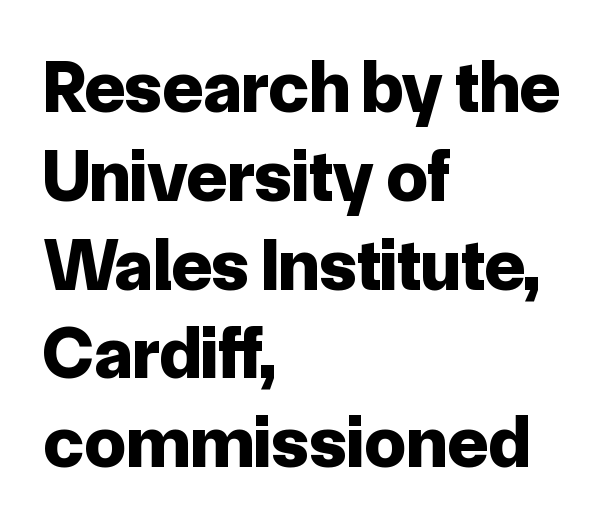
Q: Is the text bold? A: Yes.
Q: Is the text italic (slanted)? A: No, it is upright.
Q: Is the typeface a serif or a sans-serif typeface? A: Sans-serif.
Q: Is the text underlined? A: No.
Q: How is the paragraph aligned? A: Left-aligned.
Q: Is the spacing between letters normal or unusually wide? A: Normal.
Q: Width (condensed, normal, or wide)? A: Normal.
Q: Stroke contrast? A: Low.
Q: x-height? A: Medium.
Q: Monospaced? A: No.
